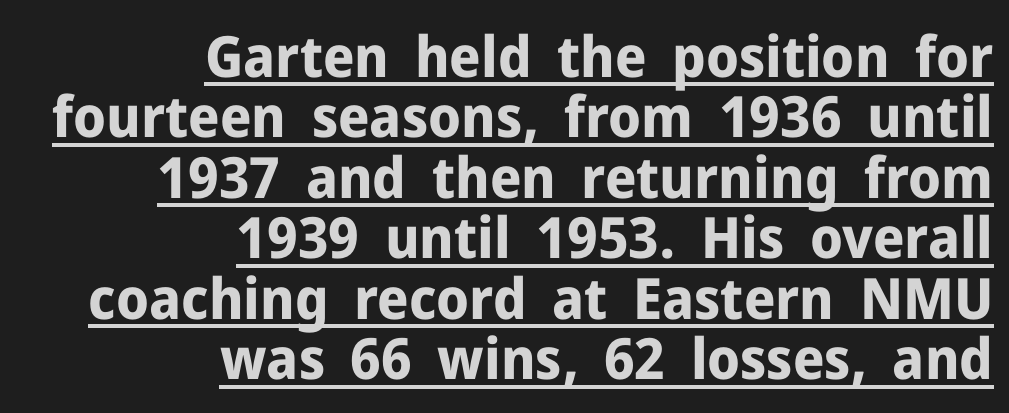
The image shows 57 px bold sans-serif type, upright; set right-aligned, tight line spacing (1.06x), normal letter spacing, underlined; low stroke contrast and a medium x-height.
